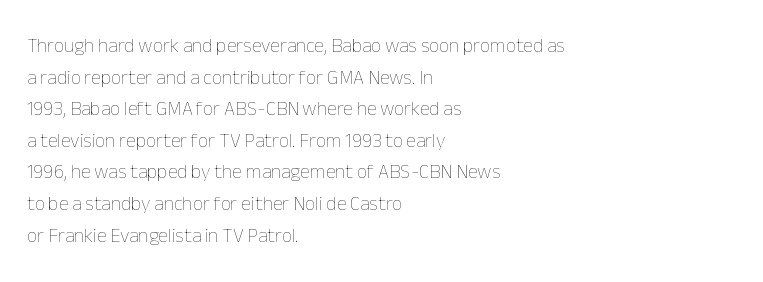
Teacher's note: observe the even left margin — that is flush-left alignment. The passage shown is not underscored anywhere. The rendering uses a moderate line-height, typical for paragraphs. Ascenders rise straight up at ninety degrees. Nobody touched the tracking dial on this one.
